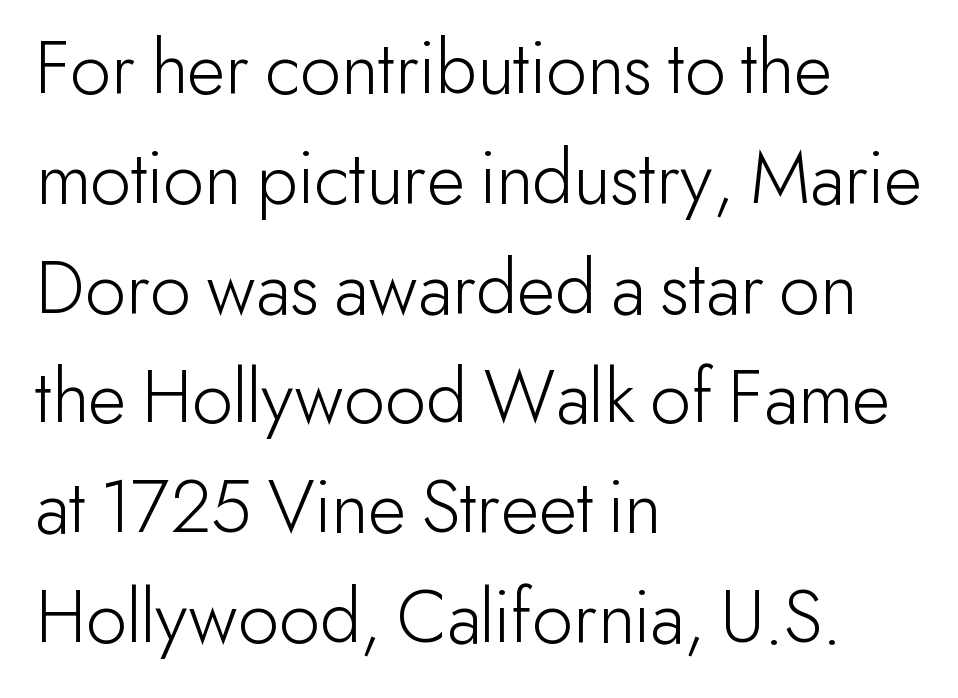
A typesetter would call this proportional, since set widths differ per character. The passage is arranged the way most books set body copy — flush left. No italicization has been applied; the sample stays upright. Normally led — the rows are evenly, conventionally spaced. The rendering shows plain stroke endings on the letterforms — a sans-serif design. Decoration check: the copy has no underline.
